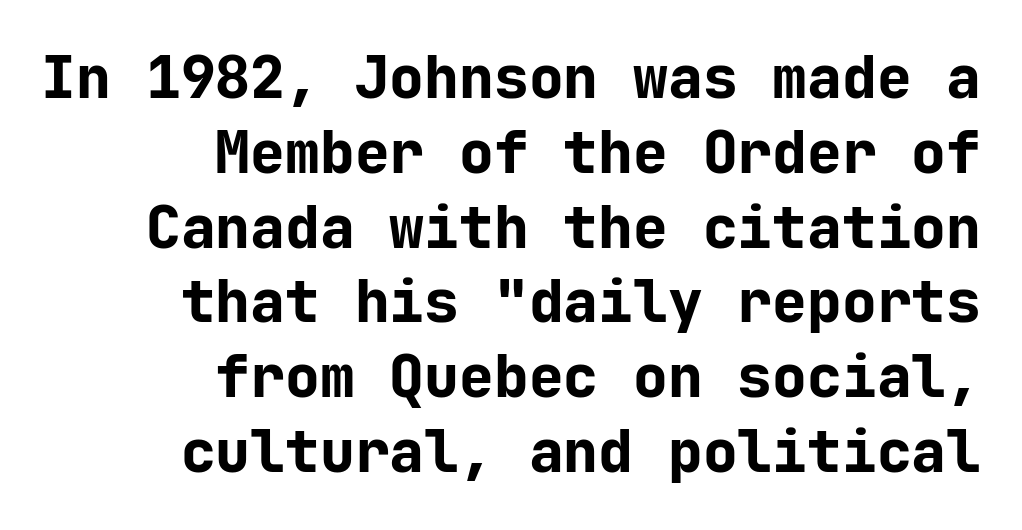
The rendering uses a bold face; every stroke is thick and dark. Note: no serifs on the glyphs. Anything drawn beneath the words? Only blank space. What stands out about the letter spacing? Nothing — it is the standard amount. Is there any slant? The stems are plumb. Every character here occupies the same horizontal width, giving the sample a typewriter-like rhythm.
